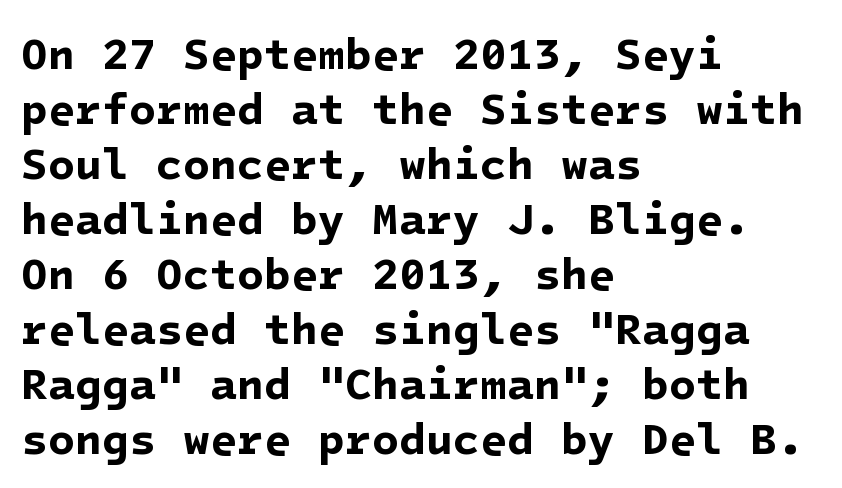
The image shows 44 px bold sans-serif type; set left-aligned, normal line spacing (1.25x), normal letter spacing, not underlined; low stroke contrast and a medium x-height.
